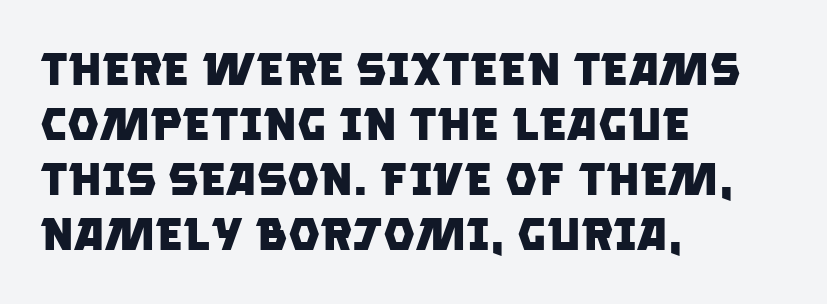
Q: Is the text bold? A: Yes.
Q: Is the typeface a serif or a sans-serif typeface? A: Sans-serif.
Q: Is the text underlined? A: No.
Q: How is the paragraph aligned? A: Left-aligned.
Q: Is the spacing between letters normal or unusually wide? A: Normal.
Q: Width (condensed, normal, or wide)? A: Normal.
Q: Stroke contrast? A: Low.
Q: x-height? A: Large.
Q: Monospaced? A: No.
